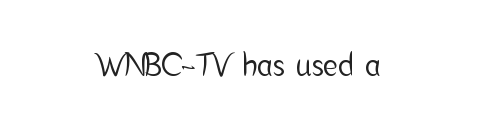
Note the varied advance widths — an 'i' is clearly narrower than an 'm'. Clear beneath every line of the passage. These lines keep a tight, regular rhythm from letter to letter. This is roman type, the default non-slanted kind.
